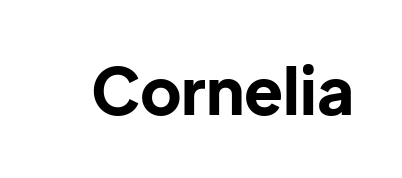
The image shows 64 px bold sans-serif type, upright; set normal letter spacing, not underlined; low stroke contrast and a medium x-height.
